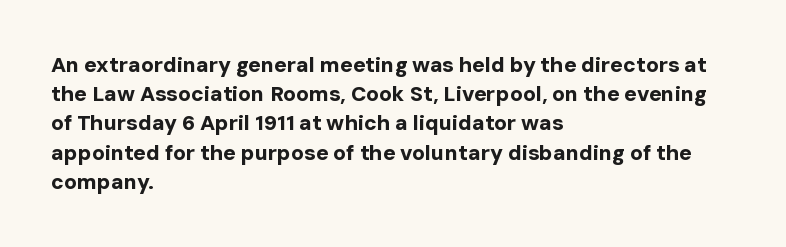
Q: Is the text bold? A: Yes.
Q: Is the text italic (slanted)? A: No, it is upright.
Q: Is the text underlined? A: No.
Q: How is the paragraph aligned? A: Left-aligned.
Q: Is the spacing between letters normal or unusually wide? A: Normal.
Q: Is the spacing between lines tight, normal or loose? A: Normal.
